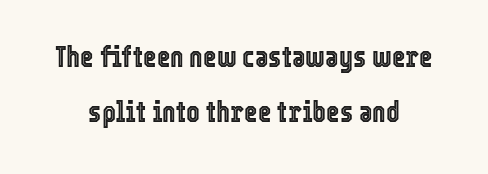
Looks like regular typesetting: each glyph gets only the width it needs. Descenders are the only things crossing below the line. The whitespace from short lines is split evenly between both sides. How are the letters spaced? Ordinarily, with no added tracking. Quick note: not italic, upright. Successive baselines arrive slowly, with a big drop between each.
